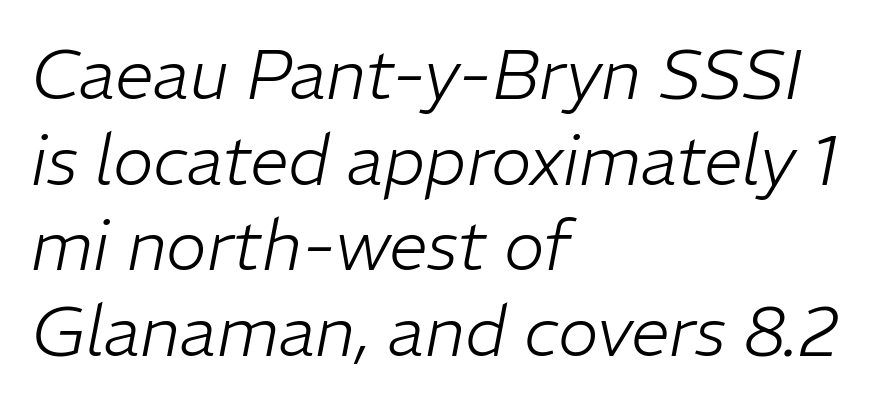
Q: Is the text bold? A: No.
Q: Is the text italic (slanted)? A: Yes, it leans right by about 11 degrees.
Q: Is the text underlined? A: No.
Q: How is the paragraph aligned? A: Left-aligned.
Q: Is the spacing between letters normal or unusually wide? A: Normal.
Q: Width (condensed, normal, or wide)? A: Normal.
Q: Stroke contrast? A: Low.
Q: x-height? A: Medium.
Q: Monospaced? A: No.
